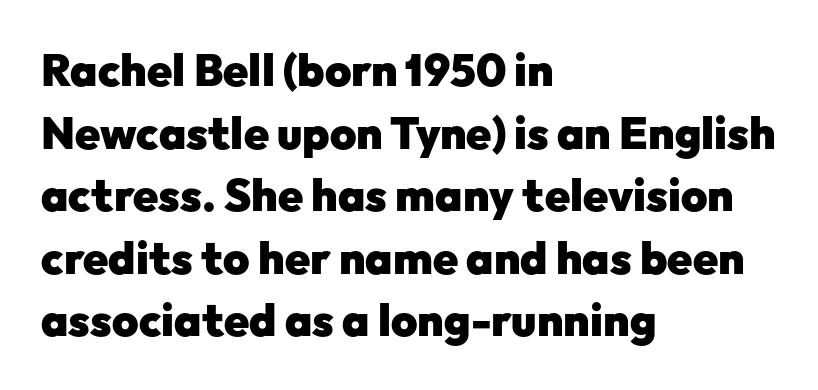
Q: Is the text bold? A: Yes.
Q: Is the text italic (slanted)? A: No, it is upright.
Q: Is the typeface a serif or a sans-serif typeface? A: Sans-serif.
Q: Is the text underlined? A: No.
Q: How is the paragraph aligned? A: Left-aligned.
Q: Is the spacing between letters normal or unusually wide? A: Normal.
Q: Is the spacing between lines tight, normal or loose? A: Normal.
Q: Width (condensed, normal, or wide)? A: Normal.
Q: Stroke contrast? A: Low.
Q: x-height? A: Medium.
Q: Monospaced? A: No.
